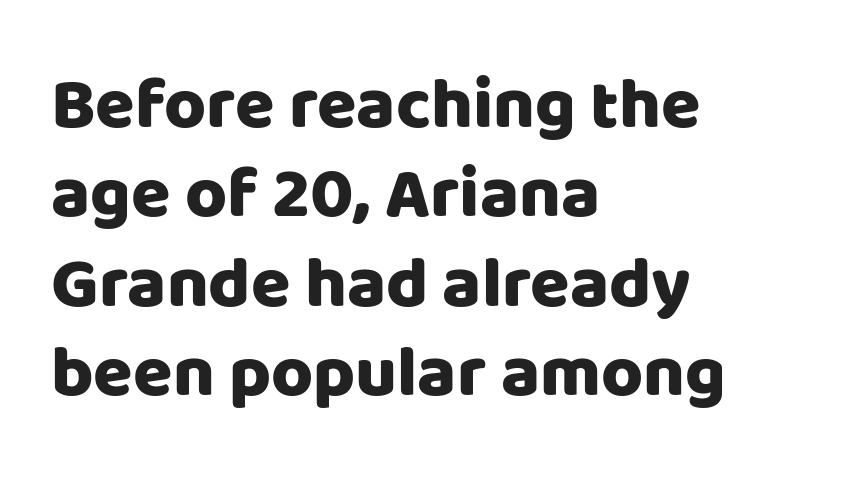
{"serif": "no", "italic": "no", "width": "normal", "stroke_contrast": "low", "x_height": "large", "monospaced": "no", "underline": "no", "align": "left", "line_spacing_ratio": 1.24, "letter_spacing": "normal", "letter_spacing_em": 0.0, "glyph_px": 72}
